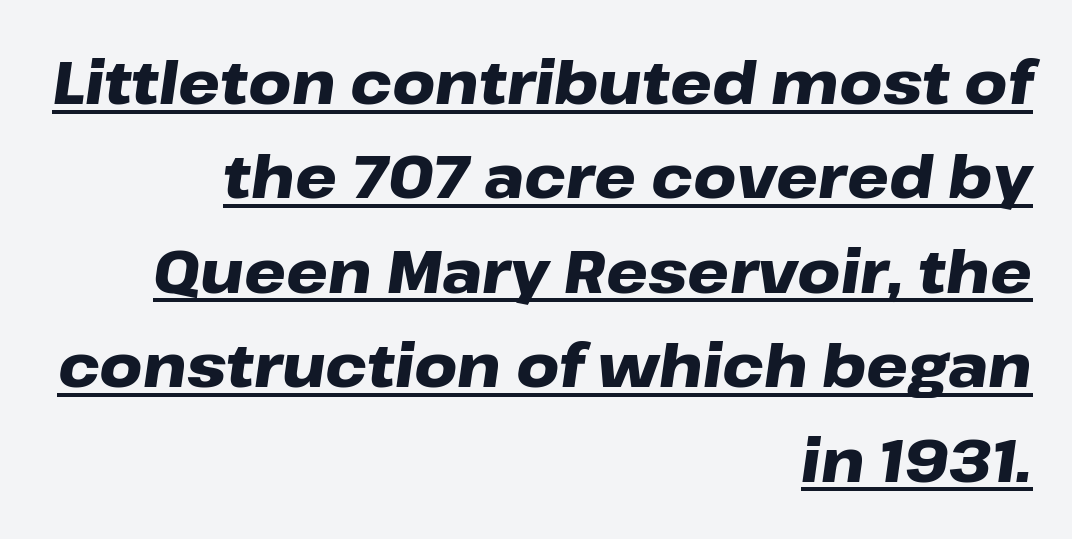
Observe the lean: these are italic letterforms. Here the designer chose a conventional face with non-uniform glyph widths. Between one letter and the next there's only the usual sliver of space. A continuous stroke trails under the words, as in a hyperlink.
